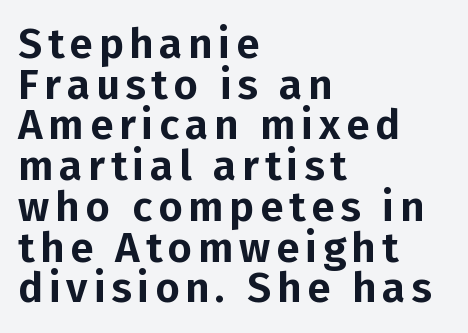
The image shows 42 px sans-serif type, upright; set left-aligned, tight line spacing (0.97x), not underlined; low stroke contrast and a medium x-height.
